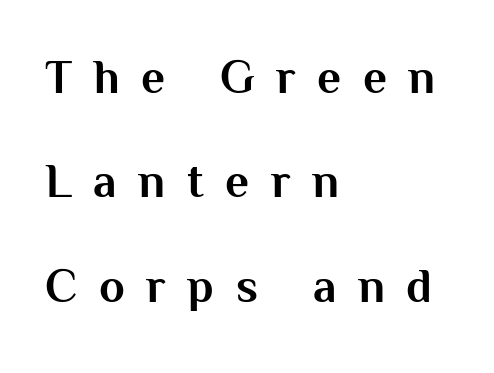
{"serif": "no", "italic": "no", "bold": "yes", "weight": "bold", "width": "normal", "stroke_contrast": "medium", "x_height": "medium", "monospaced": "no", "underline": "no", "align": "left", "line_spacing": "loose", "line_spacing_ratio": 2.22, "letter_spacing": "wide", "letter_spacing_em": 0.46, "glyph_px": 47}
